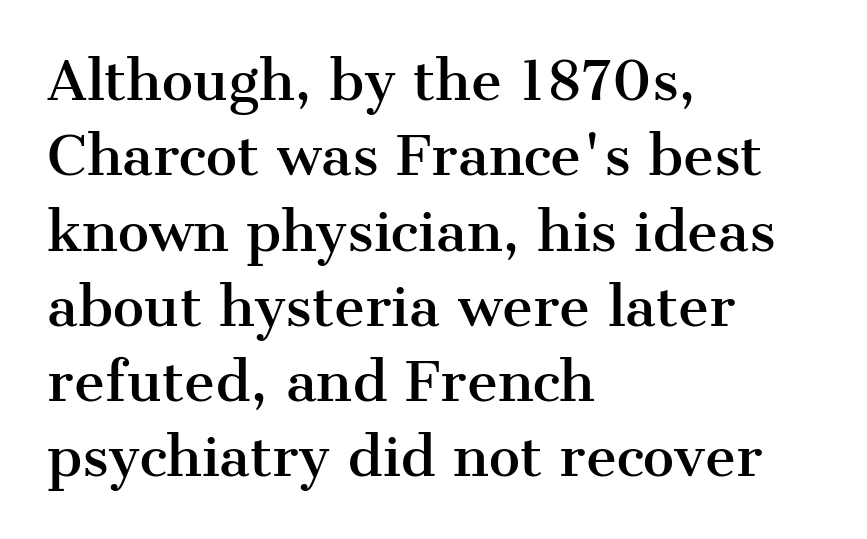
Each letter's strokes conclude with small projecting serifs. Decoration check: the copy has no underline. Horizontal bands of white between lines are of average thickness. Here the designer chose a conventional face with non-uniform glyph widths.
